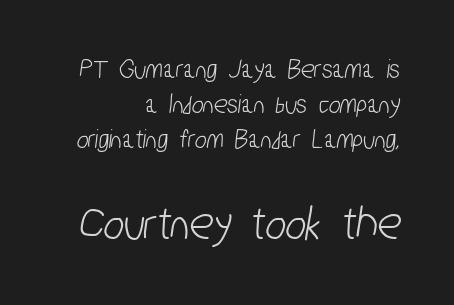
Q: Is the typeface a serif or a sans-serif typeface? A: Sans-serif.
Q: Is the text underlined? A: No.
Q: How is the paragraph aligned? A: Right-aligned.
Q: Is the spacing between letters normal or unusually wide? A: Normal.
Q: Is the spacing between lines tight, normal or loose? A: Normal.
Q: Which block of text is set in a larger size, the first (top) or the second (bottom)? A: The second (bottom) one.
Q: Width (condensed, normal, or wide)? A: Condensed.
Q: Stroke contrast? A: Low.
Q: x-height? A: Medium.
Q: Monospaced? A: No.
